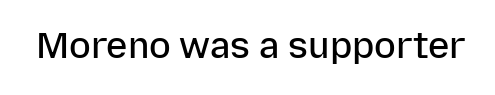
Q: Is the text bold? A: Semi-bold.
Q: Is the text italic (slanted)? A: No, it is upright.
Q: Is the typeface a serif or a sans-serif typeface? A: Sans-serif.
Q: Is the text underlined? A: No.
Q: Is the spacing between letters normal or unusually wide? A: Normal.
Q: Width (condensed, normal, or wide)? A: Normal.
Q: Stroke contrast? A: Low.
Q: x-height? A: Medium.
Q: Monospaced? A: No.
